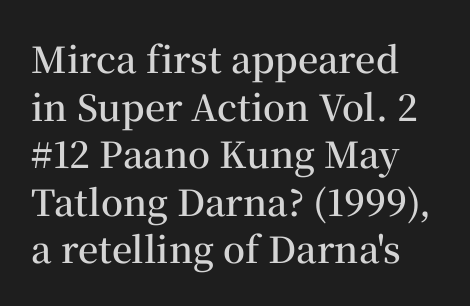
The image shows 36 px semibold serif type, upright; set normal line spacing (1.32x), normal letter spacing, not underlined; medium stroke contrast and a medium x-height.
